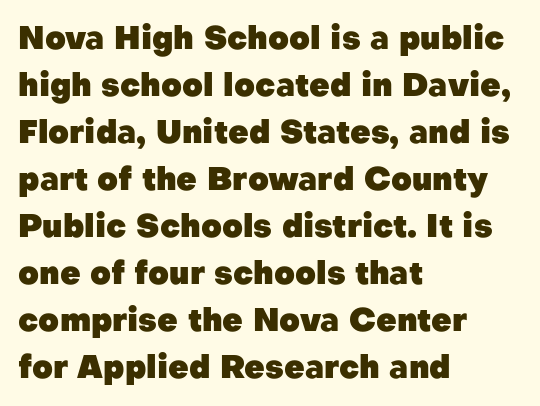
The image shows 32 px heavy sans-serif type, upright; set left-aligned, normal line spacing (1.47x), normal letter spacing, not underlined; low stroke contrast and a medium x-height.
